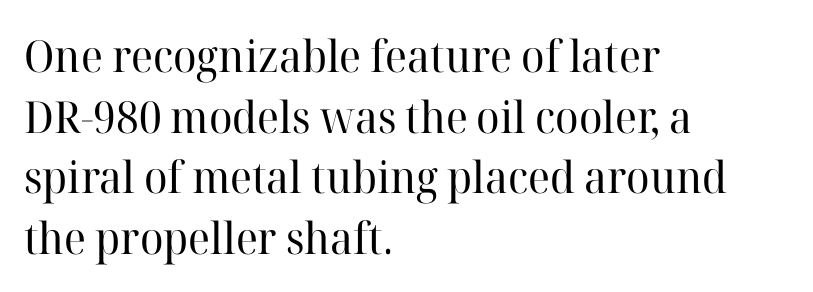
Q: Is the text bold? A: No.
Q: Is the text italic (slanted)? A: No, it is upright.
Q: Is the typeface a serif or a sans-serif typeface? A: Serif.
Q: Is the text underlined? A: No.
Q: How is the paragraph aligned? A: Left-aligned.
Q: Is the spacing between letters normal or unusually wide? A: Normal.
Q: Is the spacing between lines tight, normal or loose? A: Normal.
Q: Width (condensed, normal, or wide)? A: Normal.
Q: Stroke contrast? A: High.
Q: x-height? A: Medium.
Q: Monospaced? A: No.
